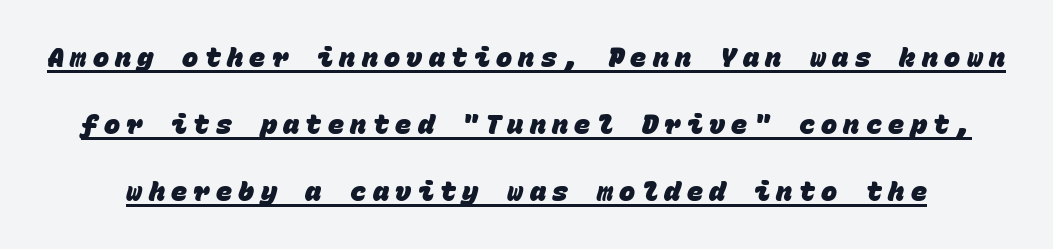
You could only call the tracking loose — the letters float apart. Line spacing here is loose. Summary of weight: heavy, a full bold. This sample carries an underscore along the baseline area.
